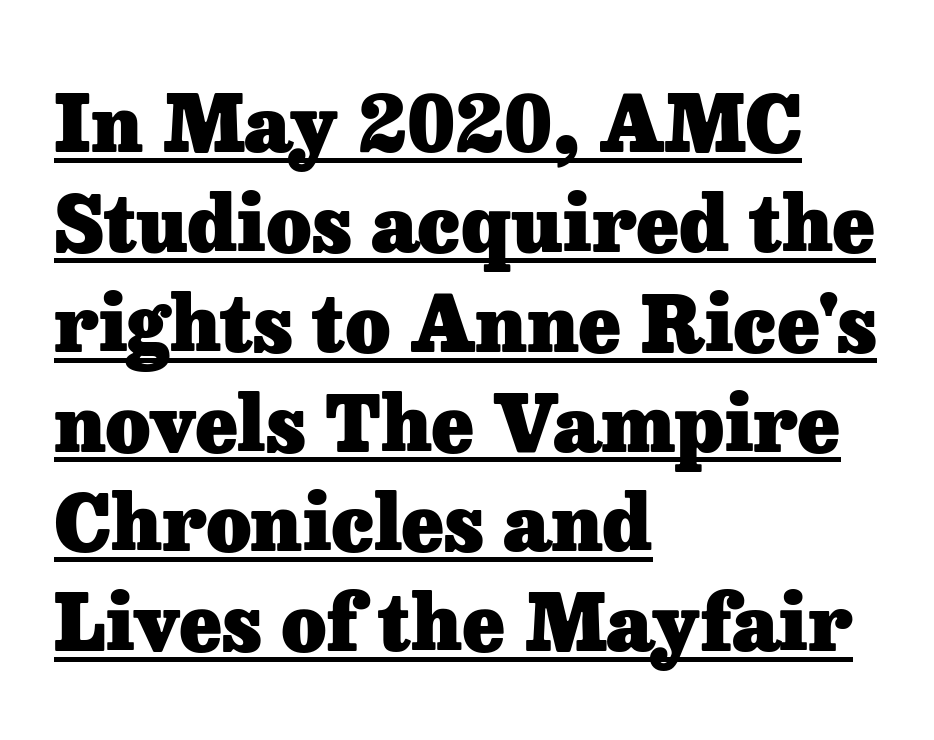
Q: Is the text bold? A: Yes.
Q: Is the text italic (slanted)? A: No, it is upright.
Q: Is the typeface a serif or a sans-serif typeface? A: Serif.
Q: Is the text underlined? A: Yes.
Q: How is the paragraph aligned? A: Left-aligned.
Q: Is the spacing between letters normal or unusually wide? A: Normal.
Q: Is the spacing between lines tight, normal or loose? A: Normal.
Q: Width (condensed, normal, or wide)? A: Normal.
Q: Stroke contrast? A: Low.
Q: x-height? A: Medium.
Q: Monospaced? A: No.
